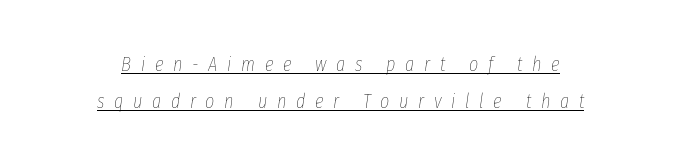
The image shows 20 px text type, italic (leaning right); set centered, line spacing 1.85x, unusually wide letter spacing (+0.48 em), underlined.
